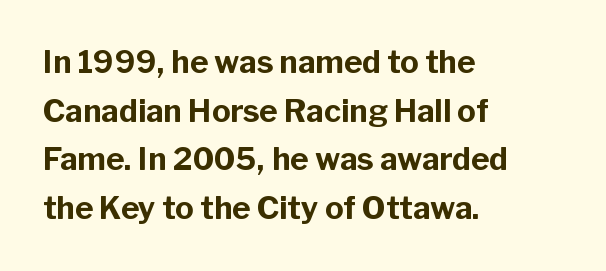
The image shows 31 px bold sans-serif type, upright; set left-aligned, normal line spacing (1.57x), normal letter spacing, not underlined; low stroke contrast and a medium x-height.
